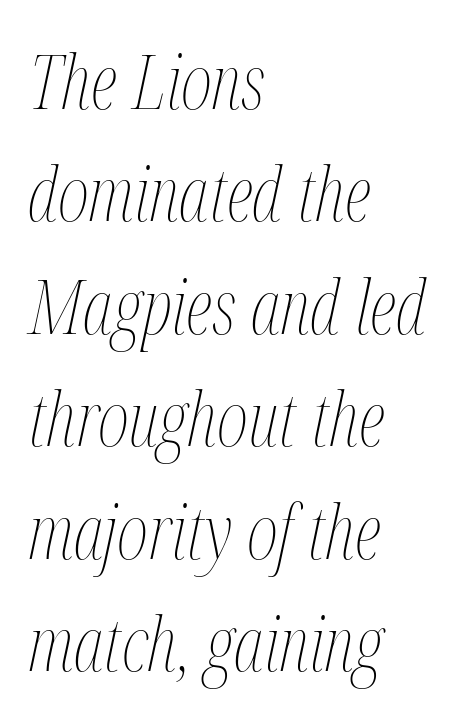
The image shows 75 px thin, condensed type, italic (leaning right); set left-aligned, normal line spacing (1.5x), normal letter spacing, not underlined; medium stroke contrast and a medium x-height.
